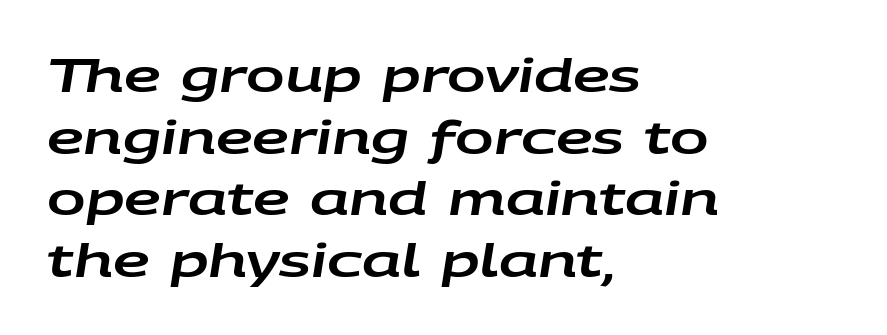
The foot of each line stays bare and open. The rows are spaced the way most documents space them. Character widths vary here, with narrow letters taking less room than wide ones. Each line starts at the same left margin while the right side varies.
